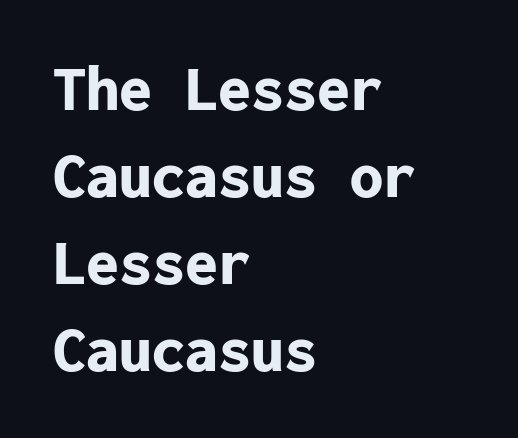
Q: Is the text bold? A: Yes.
Q: Is the text italic (slanted)? A: No, it is upright.
Q: Is the typeface a serif or a sans-serif typeface? A: Sans-serif.
Q: Is the text underlined? A: No.
Q: How is the paragraph aligned? A: Left-aligned.
Q: Is the spacing between letters normal or unusually wide? A: Normal.
Q: Is the spacing between lines tight, normal or loose? A: Normal.
Q: Width (condensed, normal, or wide)? A: Normal.
Q: Stroke contrast? A: Low.
Q: x-height? A: Medium.
Q: Monospaced? A: Yes.
